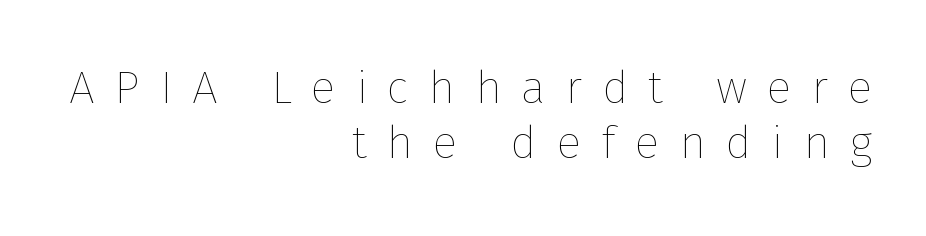
This rendering features lettering with no underline. Is this a fixed-width face? No — the glyphs have proportional, varying widths. Nope, not italic — everything's standing straight. Stroke mass is kept to a normal reading level or below.
